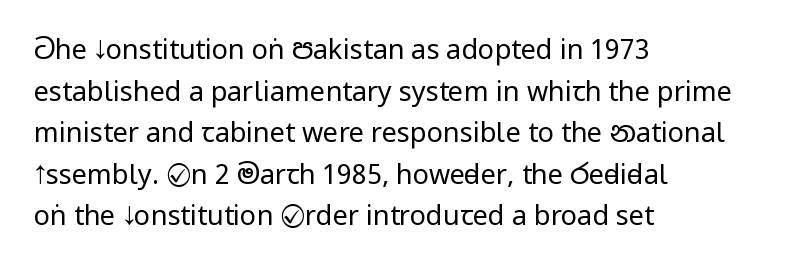
Q: Is the text bold? A: No.
Q: Is the text italic (slanted)? A: No, it is upright.
Q: Is the text underlined? A: No.
Q: How is the paragraph aligned? A: Left-aligned.
Q: Is the spacing between letters normal or unusually wide? A: Normal.
Q: Is the spacing between lines tight, normal or loose? A: Normal.
